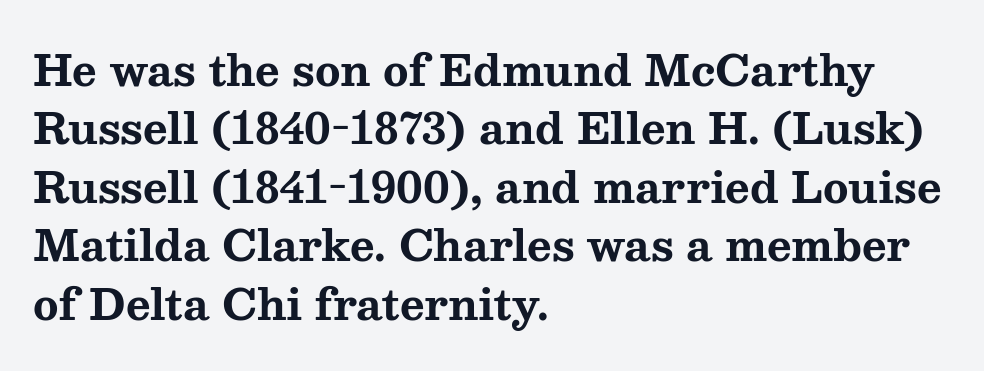
{"serif": "yes", "italic": "no", "bold": "yes", "weight": "bold", "width": "wide", "stroke_contrast": "medium", "x_height": "medium", "monospaced": "no", "underline": "no", "align": "left", "line_spacing": "normal", "line_spacing_ratio": 1.39, "letter_spacing": "normal", "letter_spacing_em": 0.0, "glyph_px": 42}
